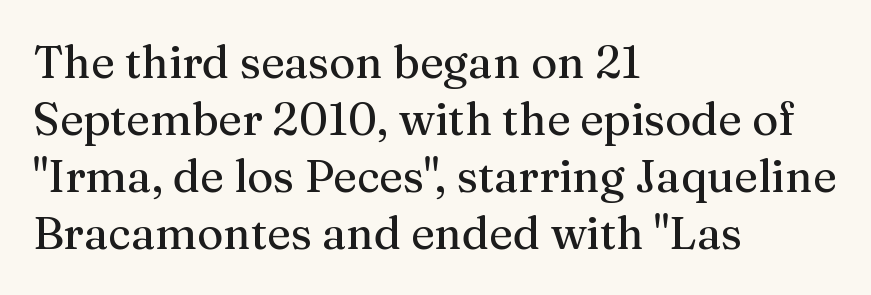
The letterforms sit shoulder to shoulder at normal distance. Vertical strokes here are truly vertical. If you drew a ruler down the left edge, every line would touch it. Has an underline been added? It has not. The passage shown is typeset with a serif family. These lines are rendered in a variable-pitch font.
